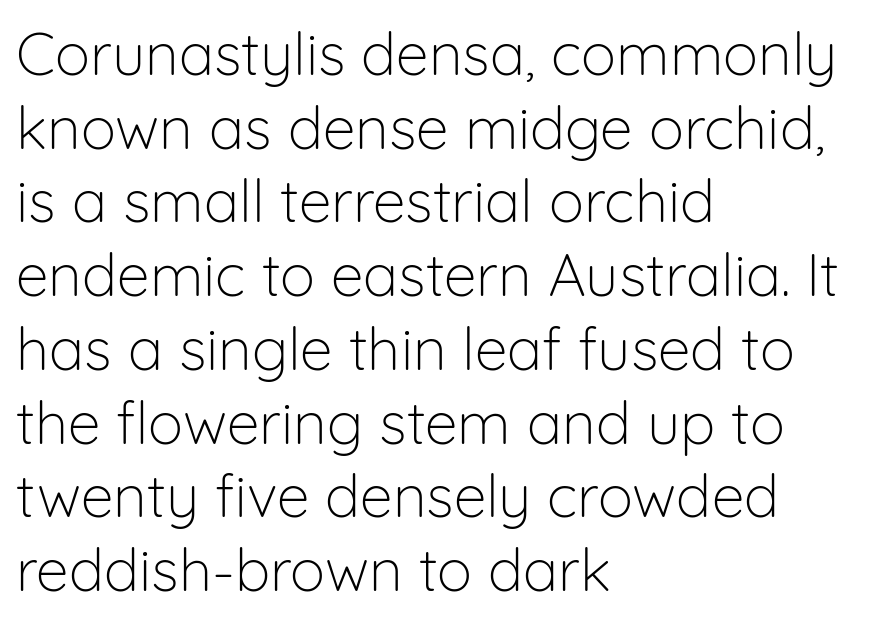
The image shows 59 px light sans-serif type, upright; set left-aligned, normal line spacing (1.25x), normal letter spacing, not underlined; low stroke contrast and a medium x-height.
